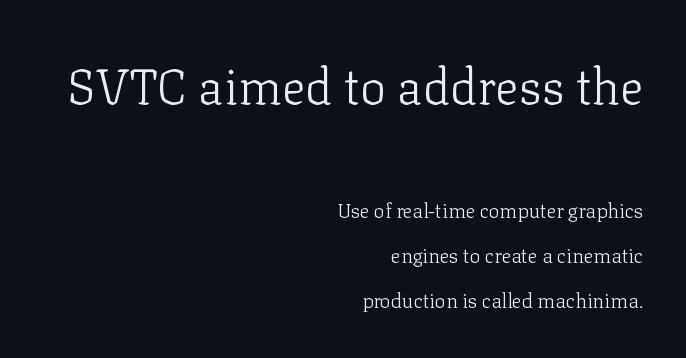
Q: Is the text bold? A: No.
Q: Is the text italic (slanted)? A: No, it is upright.
Q: Is the typeface a serif or a sans-serif typeface? A: Serif.
Q: Is the text underlined? A: No.
Q: How is the paragraph aligned? A: Right-aligned.
Q: Is the spacing between letters normal or unusually wide? A: Normal.
Q: Is the spacing between lines tight, normal or loose? A: Loose.
Q: Which block of text is set in a larger size, the first (top) or the second (bottom)? A: The first (top) one.
Q: Width (condensed, normal, or wide)? A: Normal.
Q: Stroke contrast? A: Low.
Q: x-height? A: Medium.
Q: Monospaced? A: No.
